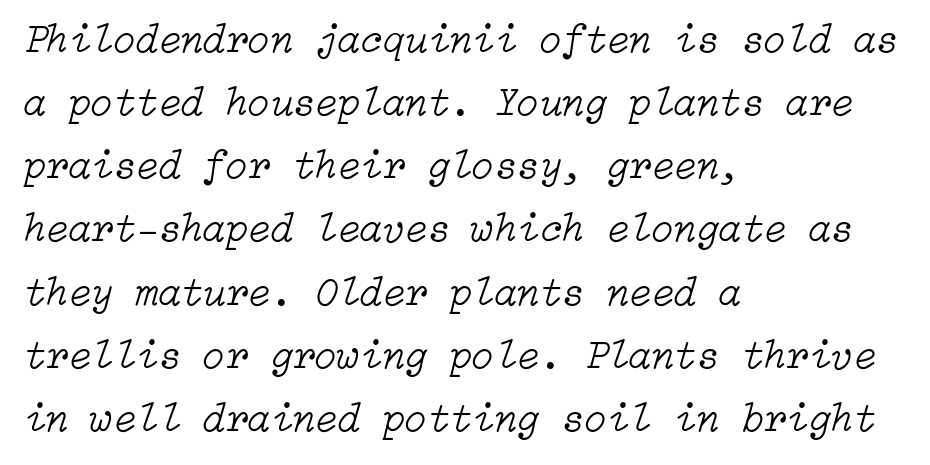
The image shows 41 px light type, italic (leaning right); set left-aligned, normal line spacing (1.54x), normal letter spacing, not underlined; low stroke contrast and a medium x-height.
